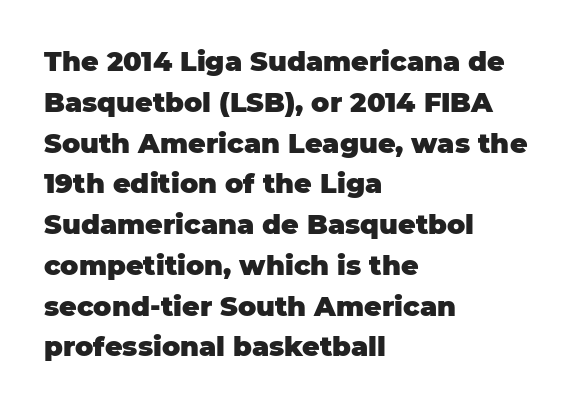
Q: Is the text bold? A: Yes.
Q: Is the text italic (slanted)? A: No, it is upright.
Q: Is the text underlined? A: No.
Q: How is the paragraph aligned? A: Left-aligned.
Q: Is the spacing between letters normal or unusually wide? A: Normal.
Q: Is the spacing between lines tight, normal or loose? A: Normal.
